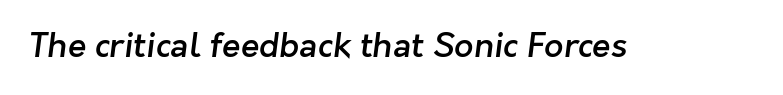
This rendering employs a face without finishing strokes, i.e., a sans-serif. The specimen omits any rule beneath the text block's lines. Stroke thickness is moderately raised; the sample reads as semibold. This sample uses plain, unmodified letter spacing. These lines are rendered in a variable-pitch font.
